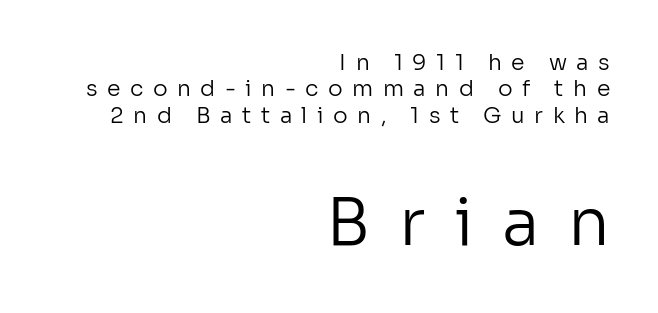
Examine the stroke ends and you'll find no serifs. The axis of the letterforms is exactly vertical. Looks like regular typesetting: each glyph gets only the width it needs. The lines in this sample share a right terminus and differ only in where they begin.
